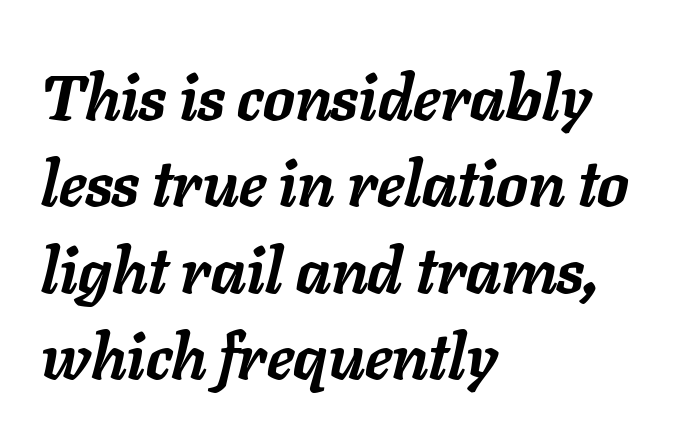
Look at the tracking — it's just the regular setting, nothing added. Underlining? Definitely not there. The glyphs look as if they've been sheared to an angle. Thick stems and heavy bowls — unmistakably bold. Typeset ragged right — the left edge is the straight one.
